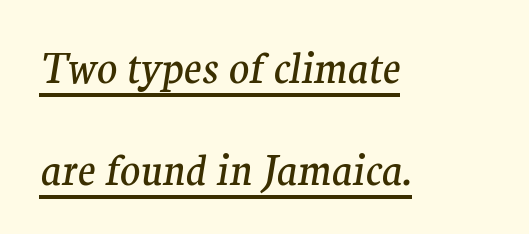
The image shows 42 px regular-weight serif type, italic (leaning right); set left-aligned, loose line spacing (2.42x), normal letter spacing, underlined; medium stroke contrast and a medium x-height.
